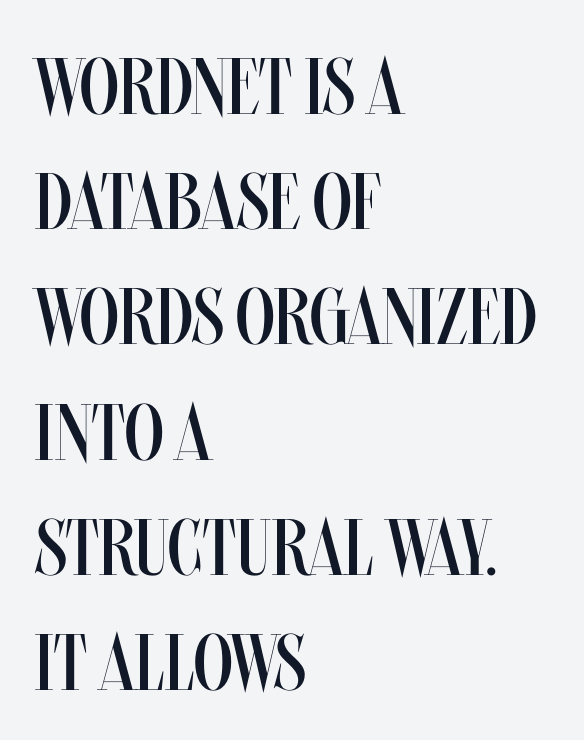
The image shows 80 px regular-weight, condensed type, upright; set left-aligned, normal line spacing (1.44x), normal letter spacing, not underlined; medium stroke contrast and a large x-height.
